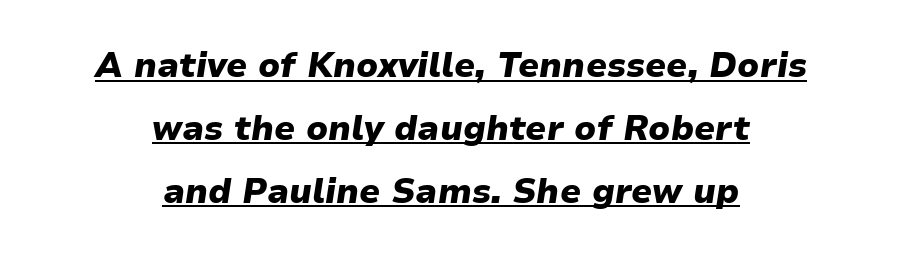
{"italic": "yes", "lean": "right", "slant_degrees": 9, "bold": "yes", "weight": "heavy", "width": "normal", "stroke_contrast": "low", "x_height": "medium", "monospaced": "no", "underline": "yes", "align": "center", "line_spacing_ratio": 1.85, "letter_spacing": "normal", "letter_spacing_em": 0.0, "glyph_px": 34}
